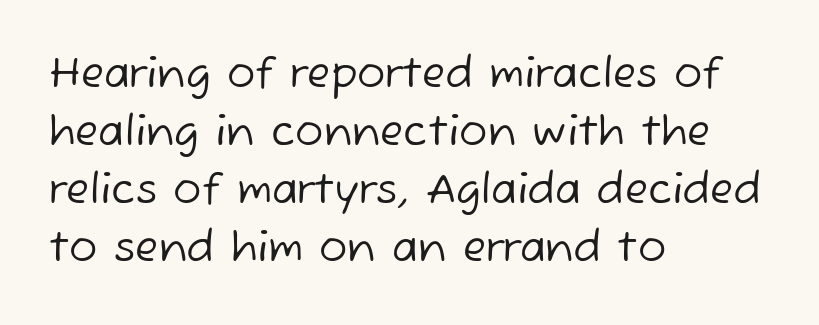
The image shows 42 px regular-weight sans-serif type; set left-aligned, normal line spacing (1.38x), normal letter spacing, not underlined; low stroke contrast and a medium x-height.
